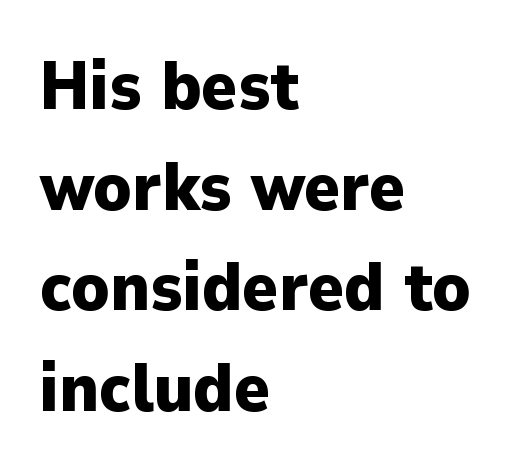
Q: Is the text bold? A: Yes.
Q: Is the text italic (slanted)? A: No, it is upright.
Q: Is the typeface a serif or a sans-serif typeface? A: Sans-serif.
Q: Is the text underlined? A: No.
Q: How is the paragraph aligned? A: Left-aligned.
Q: Is the spacing between letters normal or unusually wide? A: Normal.
Q: Is the spacing between lines tight, normal or loose? A: Normal.
Q: Width (condensed, normal, or wide)? A: Normal.
Q: Stroke contrast? A: Low.
Q: x-height? A: Medium.
Q: Monospaced? A: No.
